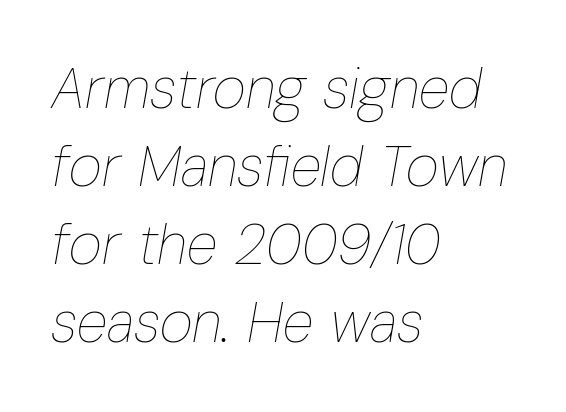
{"italic": "yes", "lean": "right", "slant_degrees": 10, "bold": "no", "weight": "thin", "width": "condensed", "stroke_contrast": "low", "x_height": "medium", "monospaced": "no", "underline": "no", "align": "left", "line_spacing": "normal", "line_spacing_ratio": 1.37, "letter_spacing": "normal", "letter_spacing_em": 0.0, "glyph_px": 57}
